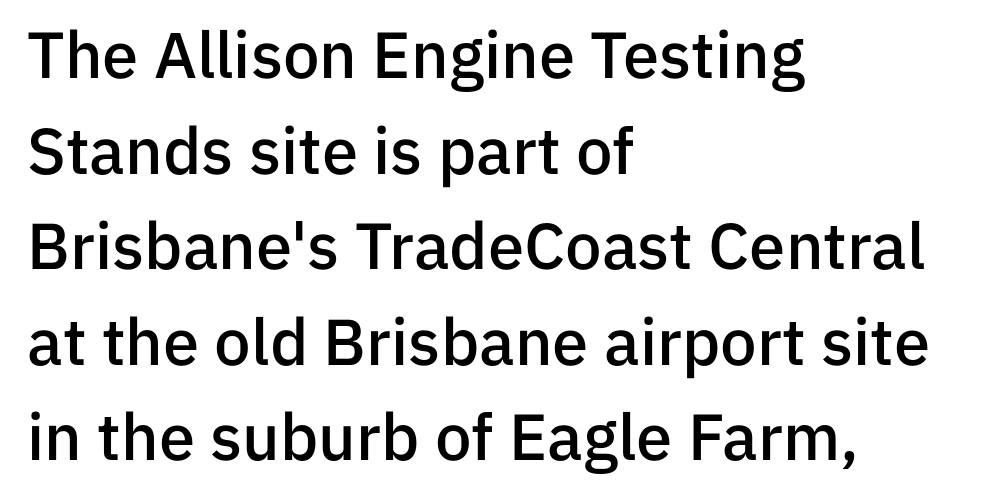
Line spacing here is normal. The passage shown is typed in a proportional face where columns would drift. Style check: upright. Underline: absent.
